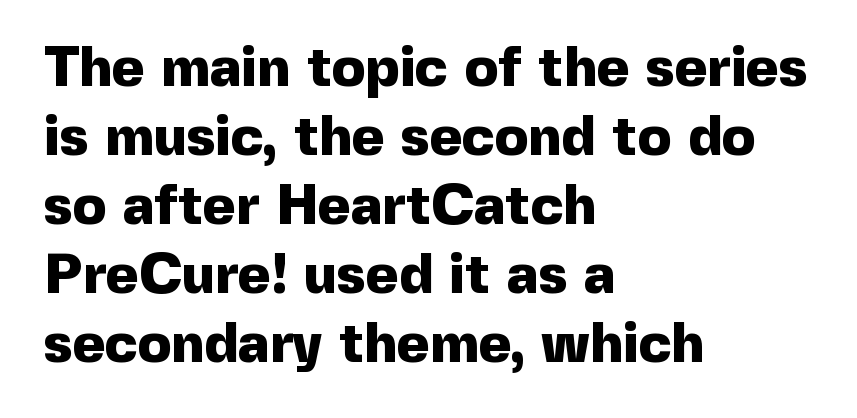
The image shows 56 px heavy sans-serif type, upright; set left-aligned, line spacing 1.23x, normal letter spacing, not underlined; a medium x-height.
